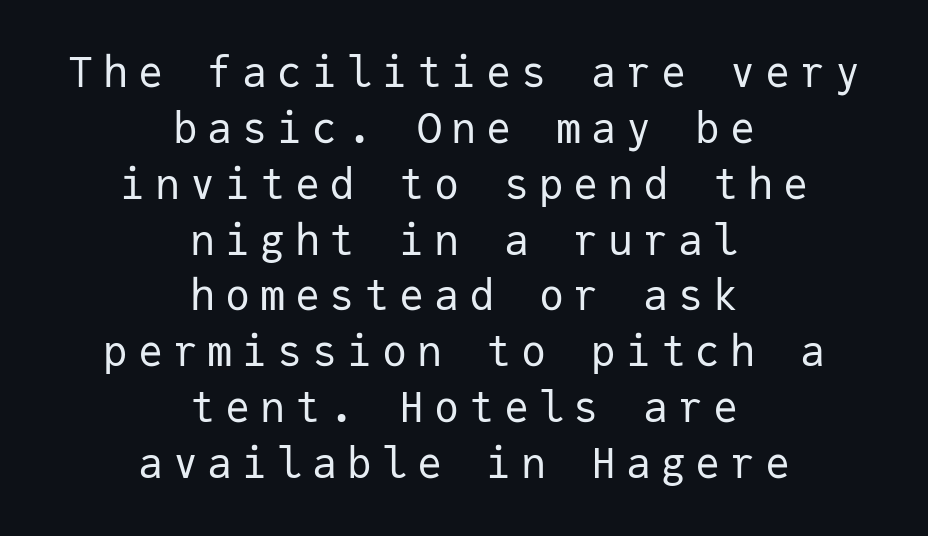
{"serif": "no", "italic": "no", "bold": "no", "weight": "regular", "width": "normal", "stroke_contrast": "low", "x_height": "medium", "monospaced": "yes", "underline": "no", "align": "center", "line_spacing": "normal", "line_spacing_ratio": 1.33, "letter_spacing": "wide", "letter_spacing_em": 0.23, "glyph_px": 42}
